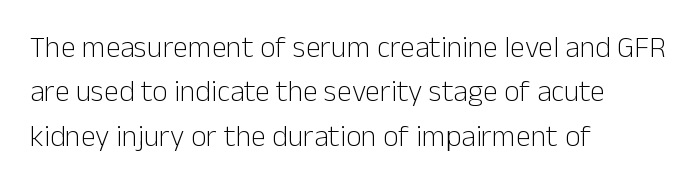
Q: Is the text bold? A: No.
Q: Is the text italic (slanted)? A: No, it is upright.
Q: Is the typeface a serif or a sans-serif typeface? A: Sans-serif.
Q: Is the text underlined? A: No.
Q: How is the paragraph aligned? A: Left-aligned.
Q: Is the spacing between letters normal or unusually wide? A: Normal.
Q: Is the spacing between lines tight, normal or loose? A: Normal.
Q: Width (condensed, normal, or wide)? A: Normal.
Q: Stroke contrast? A: Low.
Q: x-height? A: Medium.
Q: Monospaced? A: No.
